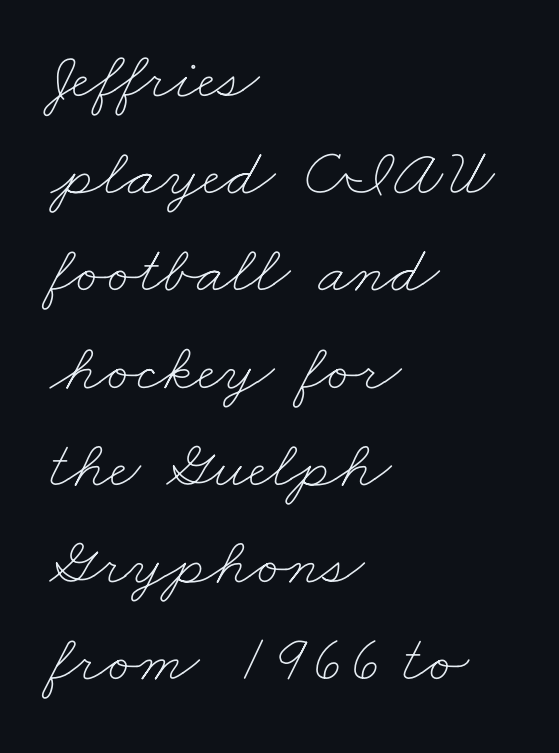
{"bold": "no", "weight": "thin", "width": "wide", "stroke_contrast": "low", "x_height": "small", "monospaced": "no", "underline": "no", "align": "left", "line_spacing": "normal", "line_spacing_ratio": 1.43, "letter_spacing": "normal", "letter_spacing_em": 0.0, "glyph_px": 68}
